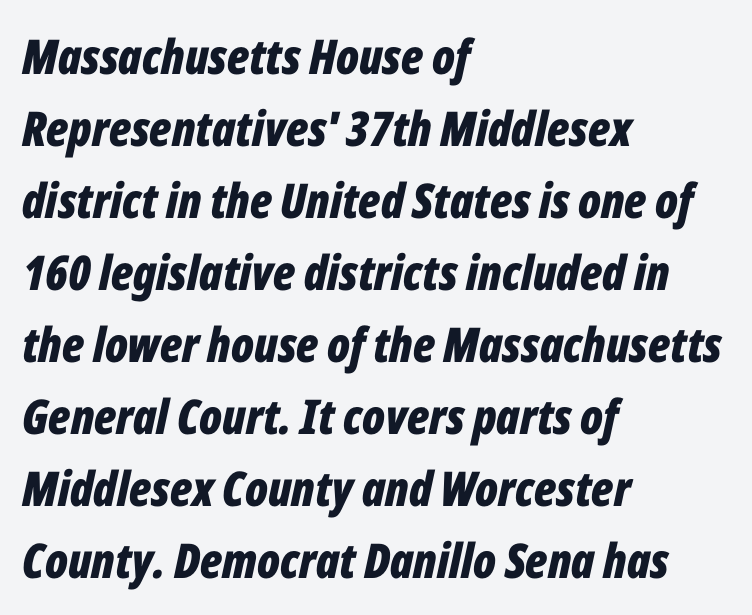
The image shows 48 px bold, condensed type, italic (leaning right); set left-aligned, normal line spacing (1.5x), normal letter spacing, not underlined; low stroke contrast and a medium x-height.
